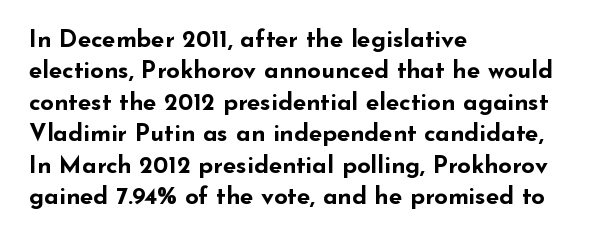
Q: Is the text bold? A: Yes.
Q: Is the text italic (slanted)? A: No, it is upright.
Q: Is the text underlined? A: No.
Q: How is the paragraph aligned? A: Left-aligned.
Q: Is the spacing between letters normal or unusually wide? A: Normal.
Q: Is the spacing between lines tight, normal or loose? A: Normal.
